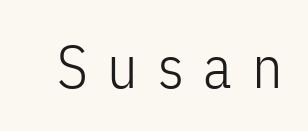
{"serif": "no", "italic": "no", "bold": "no", "weight": "light", "width": "condensed", "stroke_contrast": "low", "x_height": "medium", "monospaced": "no", "underline": "no", "letter_spacing": "wide", "letter_spacing_em": 0.33, "glyph_px": 60}
